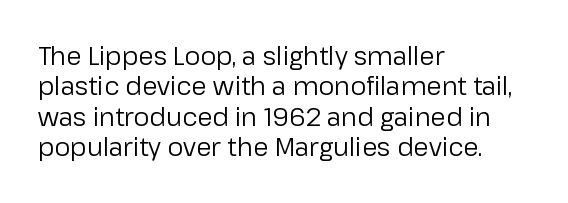
{"italic": "no", "bold": "no", "underline": "no", "align": "left", "line_spacing_ratio": 1.22, "letter_spacing": "normal", "letter_spacing_em": 0.0, "glyph_px": 25}
